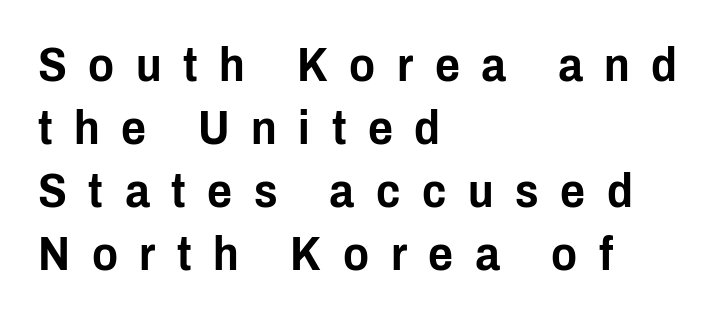
Type without underlining. Style check: upright. The text block is weighted toward the left margin, trailing off unevenly rightward. Line spacing here is normal.
